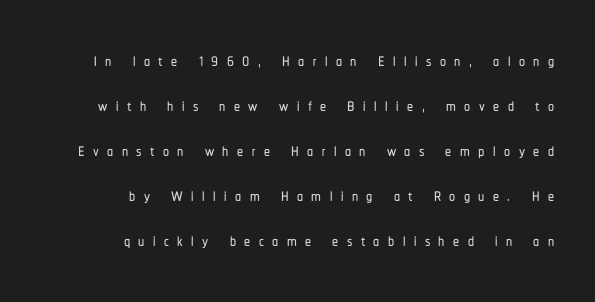
{"italic": "no", "underline": "no", "align": "right", "line_spacing_ratio": 1.87, "letter_spacing": "wide", "letter_spacing_em": 0.35, "glyph_px": 24}
